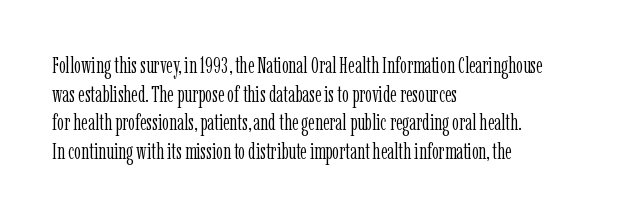
The image shows 22 px text type, upright; set left-aligned, normal line spacing (1.3x), normal letter spacing, not underlined.
